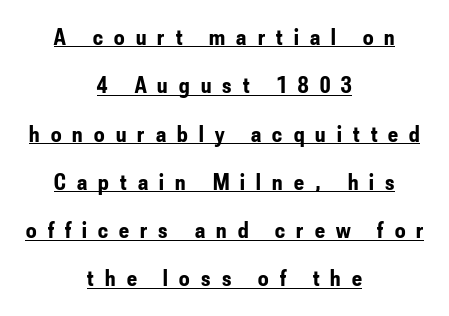
{"italic": "no", "bold": "yes", "underline": "yes", "align": "center", "line_spacing": "loose", "line_spacing_ratio": 2.1, "letter_spacing": "wide", "letter_spacing_em": 0.49, "glyph_px": 23}
